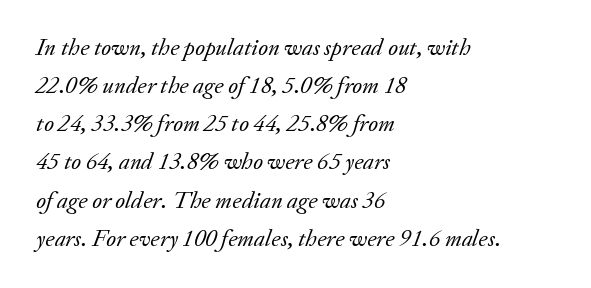
The weight would be labelled regular, book, light, or lighter still. Inter-character spacing is left at the font's built-in metrics. Check under the words: just untouched page. Posture: slanted.
